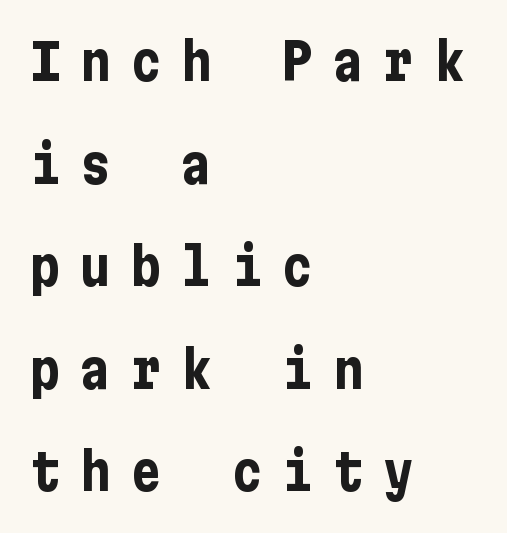
Q: Is the text bold? A: Yes.
Q: Is the text italic (slanted)? A: No, it is upright.
Q: Is the typeface a serif or a sans-serif typeface? A: Sans-serif.
Q: Is the text underlined? A: No.
Q: How is the paragraph aligned? A: Left-aligned.
Q: Is the spacing between letters normal or unusually wide? A: Unusually wide.
Q: Is the spacing between lines tight, normal or loose? A: Loose.
Q: Width (condensed, normal, or wide)? A: Condensed.
Q: Stroke contrast? A: Low.
Q: x-height? A: Medium.
